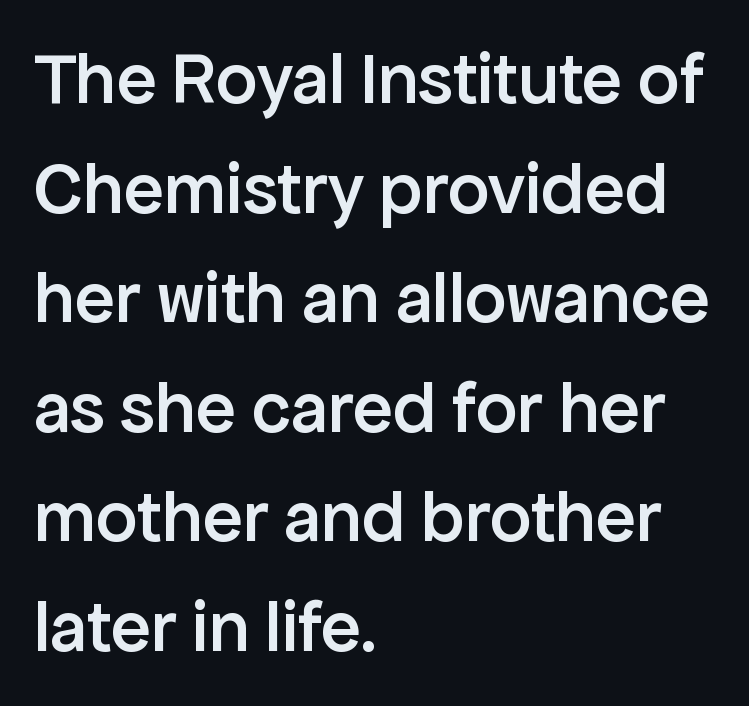
Q: Is the text bold? A: Semi-bold.
Q: Is the text italic (slanted)? A: No, it is upright.
Q: Is the typeface a serif or a sans-serif typeface? A: Sans-serif.
Q: Is the text underlined? A: No.
Q: How is the paragraph aligned? A: Left-aligned.
Q: Is the spacing between letters normal or unusually wide? A: Normal.
Q: Is the spacing between lines tight, normal or loose? A: Normal.
Q: Width (condensed, normal, or wide)? A: Normal.
Q: Stroke contrast? A: Low.
Q: x-height? A: Medium.
Q: Monospaced? A: No.
